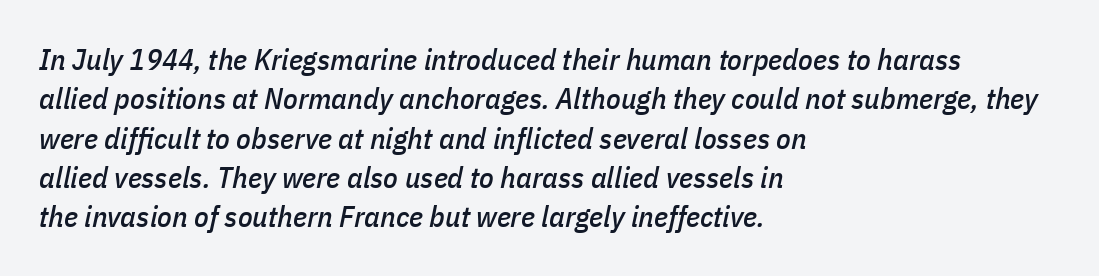
This rendering uses left alignment, leaving the right contour irregular. Whoever set this chose a conventional vertical rhythm. Plain, unruled lines of type. A typesetter would call this proportional, since set widths differ per character. These lines keep a tight, regular rhythm from letter to letter.
